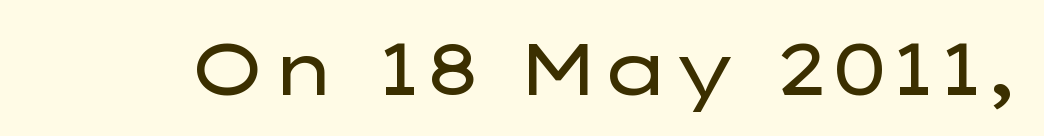
In terms of letterform style, serifs are entirely absent. The gap between lines stays unmarked. Every stem runs plumb, perpendicular to the baseline. Caption: standard tracking, unaltered. Heaviness? Minimal to ordinary, like unemphasized prose. These lines are rendered in a variable-pitch font.
